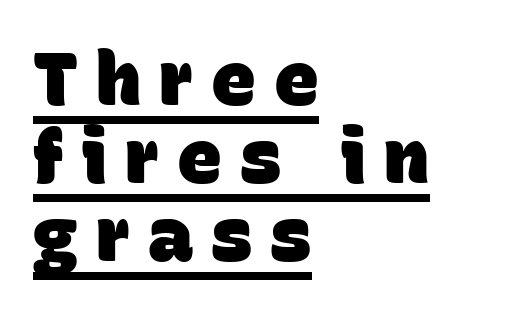
The letterforms stand isolated, each surrounded by extra space. Underlined type. Look at the stroke-to-counter ratio: heavy, a bold. Compared with typical paragraphs, the rows here are closer together. Character widths vary here, with narrow letters taking less room than wide ones.
